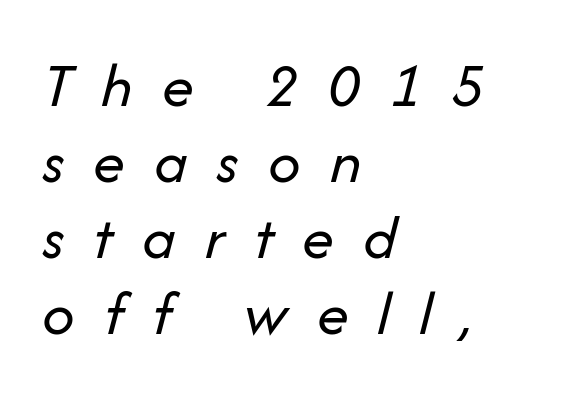
Q: Is the text bold? A: No.
Q: Is the text italic (slanted)? A: Yes, it leans right by about 14 degrees.
Q: Is the text underlined? A: No.
Q: How is the paragraph aligned? A: Left-aligned.
Q: Is the spacing between letters normal or unusually wide? A: Unusually wide.
Q: Width (condensed, normal, or wide)? A: Normal.
Q: Stroke contrast? A: Low.
Q: x-height? A: Medium.
Q: Monospaced? A: No.
